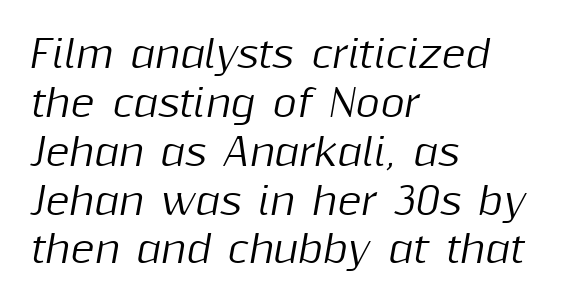
Q: Is the text italic (slanted)? A: Yes, it leans right by about 10 degrees.
Q: Is the text underlined? A: No.
Q: How is the paragraph aligned? A: Left-aligned.
Q: Is the spacing between letters normal or unusually wide? A: Normal.
Q: Is the spacing between lines tight, normal or loose? A: Normal.
Q: Width (condensed, normal, or wide)? A: Normal.
Q: Stroke contrast? A: Medium.
Q: x-height? A: Medium.
Q: Monospaced? A: No.
